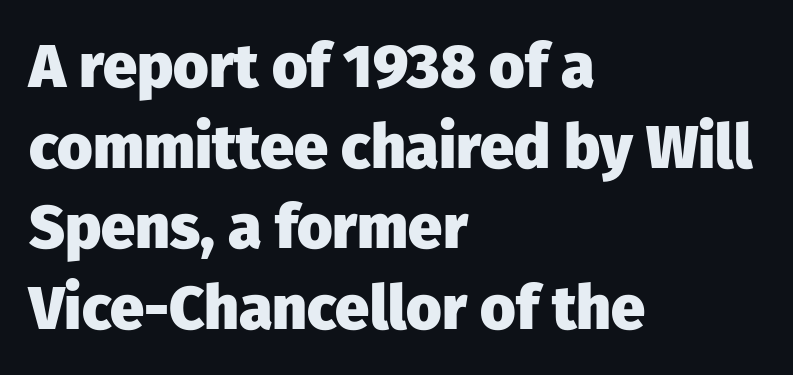
Q: Is the text bold? A: Yes.
Q: Is the text italic (slanted)? A: No, it is upright.
Q: Is the typeface a serif or a sans-serif typeface? A: Sans-serif.
Q: Is the text underlined? A: No.
Q: How is the paragraph aligned? A: Left-aligned.
Q: Is the spacing between letters normal or unusually wide? A: Normal.
Q: Is the spacing between lines tight, normal or loose? A: Normal.
Q: Width (condensed, normal, or wide)? A: Normal.
Q: Stroke contrast? A: Low.
Q: x-height? A: Medium.
Q: Monospaced? A: No.
